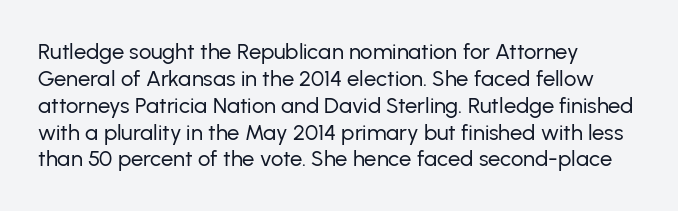
Honestly, the letter spacing is just normal — you wouldn't notice it. A student would call this left alignment; a typographer would say flush left, rag right. The font sits on the lighter half of the weight spectrum, regular included. Just letters on the line, the space beneath them empty.
